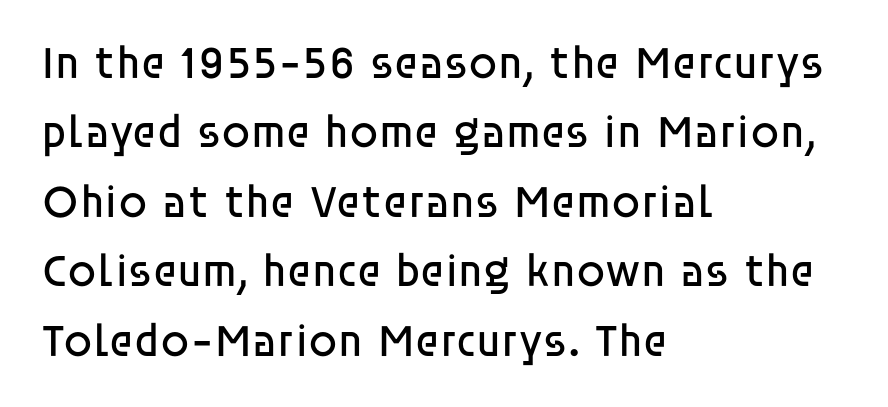
{"serif": "no", "italic": "no", "bold": "no", "weight": "regular", "width": "normal", "stroke_contrast": "low", "x_height": "large", "monospaced": "no", "underline": "no", "align": "left", "line_spacing": "normal", "line_spacing_ratio": 1.51, "letter_spacing": "normal", "letter_spacing_em": 0.0, "glyph_px": 46}
